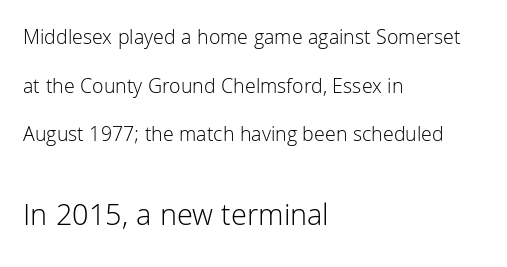
{"serif": "no", "italic": "no", "bold": "no", "weight": "light", "width": "normal", "stroke_contrast": "low", "x_height": "medium", "monospaced": "no", "underline": "no", "align": "left", "line_spacing": "loose", "line_spacing_ratio": 2.32, "letter_spacing": "normal", "letter_spacing_em": 0.0, "larger_block": "second", "size_ratio": 1.48, "glyph_px": 31}
